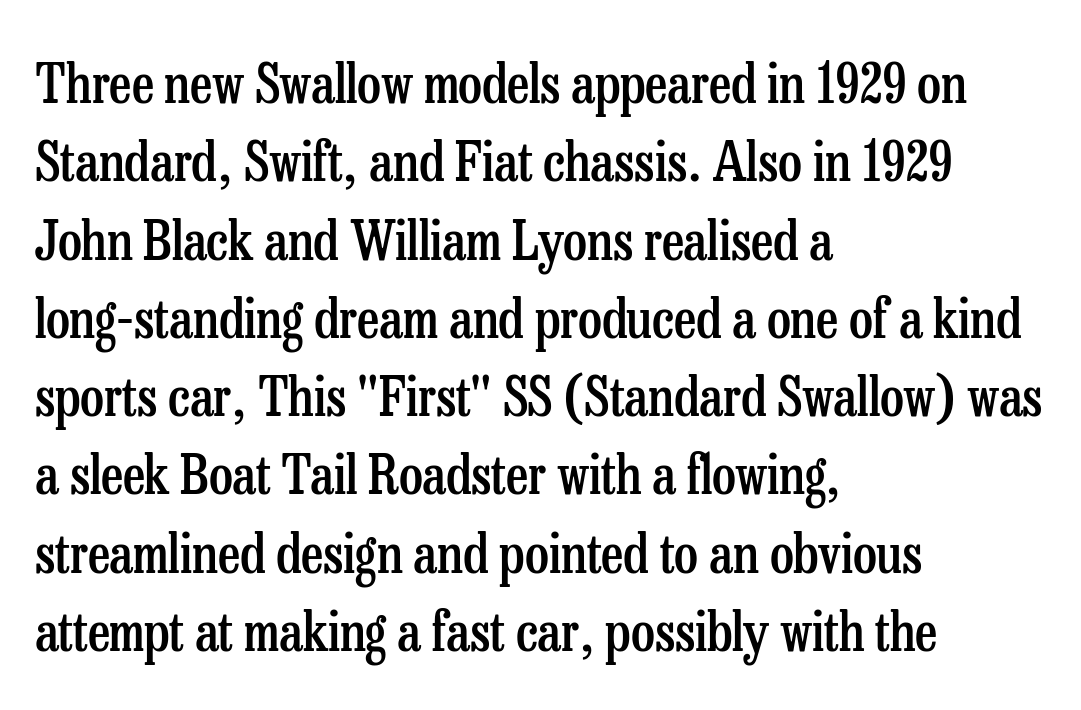
The image shows 54 px semibold, condensed serif type, upright; set left-aligned, normal line spacing (1.45x), normal letter spacing, not underlined; low stroke contrast and a medium x-height.
